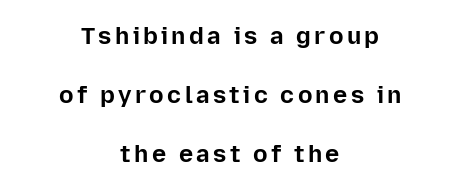
Quick note: interline space is abundant. Heavy-handed strokes throughout: this text is bold. Honestly, there is no underline to notice here at all. The lines in this sample share a center point and differ in where they start and stop. Posture: vertical.
